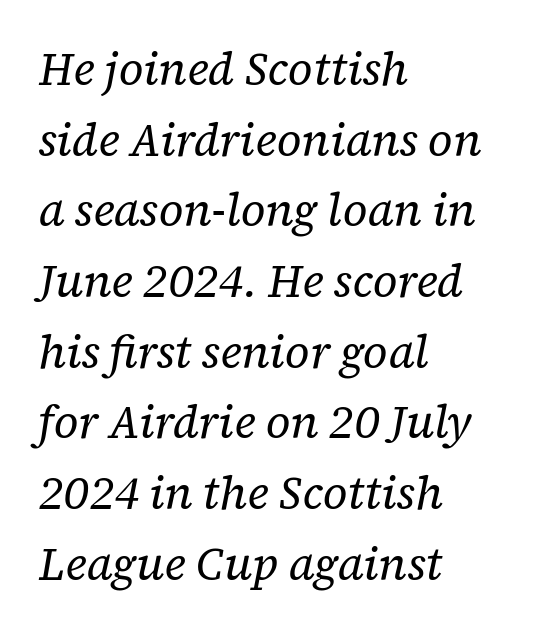
Q: Is the text bold? A: No.
Q: Is the text italic (slanted)? A: Yes, it leans right by about 12 degrees.
Q: Is the typeface a serif or a sans-serif typeface? A: Serif.
Q: Is the text underlined? A: No.
Q: How is the paragraph aligned? A: Left-aligned.
Q: Is the spacing between letters normal or unusually wide? A: Normal.
Q: Is the spacing between lines tight, normal or loose? A: Normal.
Q: Width (condensed, normal, or wide)? A: Normal.
Q: Stroke contrast? A: Low.
Q: x-height? A: Medium.
Q: Monospaced? A: No.
